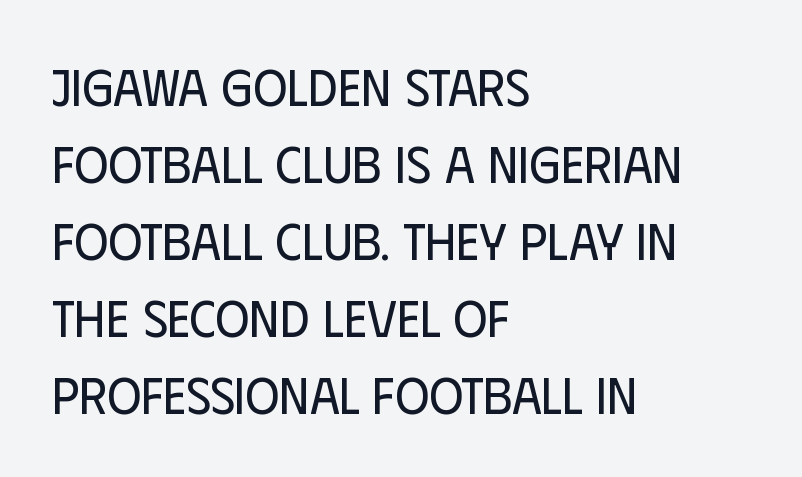
The image shows 52 px regular-weight, condensed sans-serif type, upright; set left-aligned, normal line spacing (1.48x), normal letter spacing, not underlined; low stroke contrast and a large x-height.
